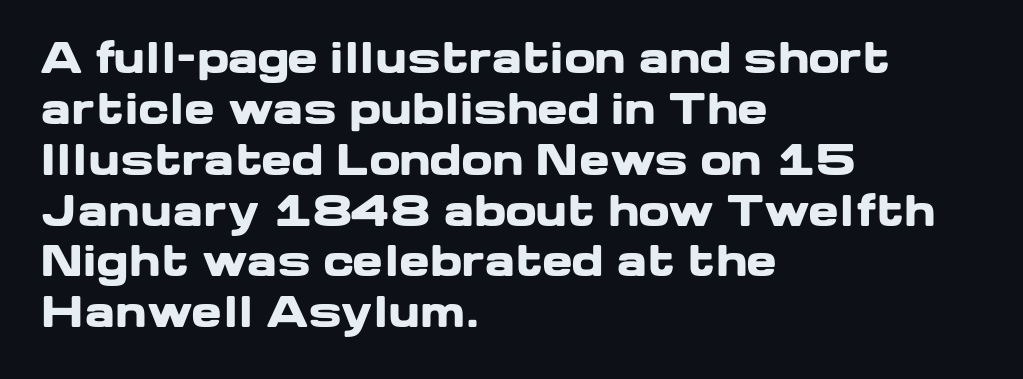
Q: Is the text bold? A: Yes.
Q: Is the text italic (slanted)? A: No, it is upright.
Q: Is the typeface a serif or a sans-serif typeface? A: Sans-serif.
Q: Is the text underlined? A: No.
Q: How is the paragraph aligned? A: Left-aligned.
Q: Is the spacing between letters normal or unusually wide? A: Normal.
Q: Width (condensed, normal, or wide)? A: Wide.
Q: Stroke contrast? A: Low.
Q: x-height? A: Medium.
Q: Monospaced? A: No.
